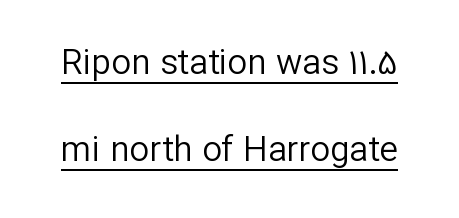
The image shows 35 px regular-weight sans-serif type, upright; set loose line spacing (2.48x), normal letter spacing, underlined; low stroke contrast and a medium x-height.
